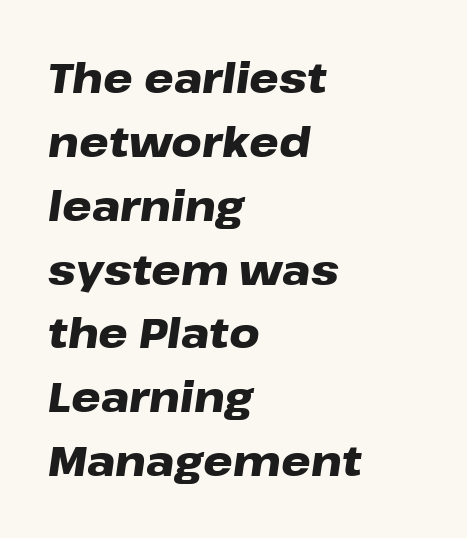
The image shows 42 px heavy, wide type, italic (leaning right); set left-aligned, normal line spacing (1.52x), normal letter spacing, not underlined; low stroke contrast and a medium x-height.
